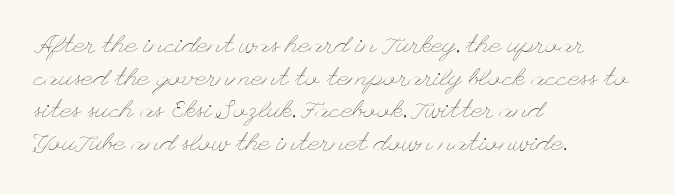
{"bold": "no", "underline": "no", "align": "left", "line_spacing": "normal", "line_spacing_ratio": 1.31, "letter_spacing": "normal", "letter_spacing_em": 0.0, "glyph_px": 25}
